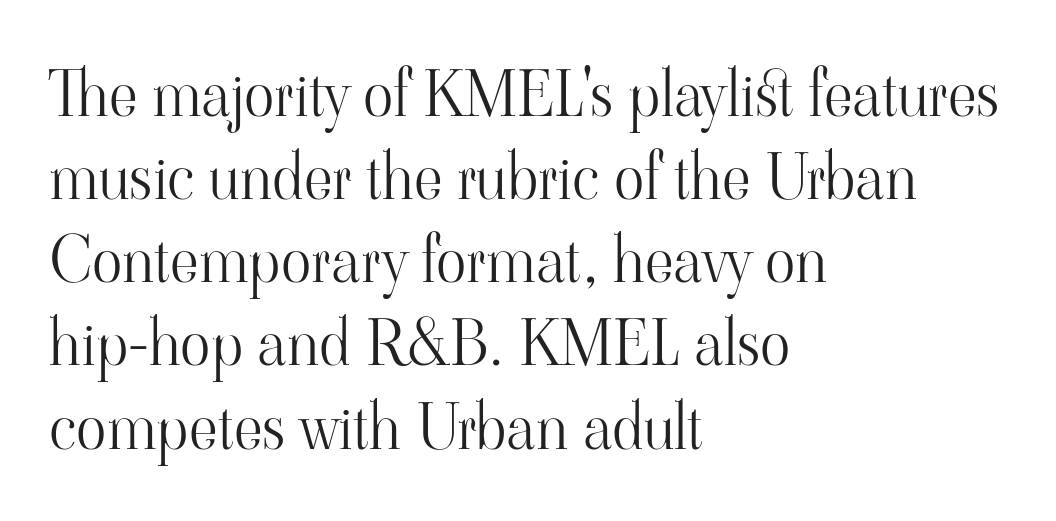
The image shows 63 px light serif type, upright; set left-aligned, normal line spacing (1.32x), normal letter spacing, not underlined; high stroke contrast and a small x-height.
